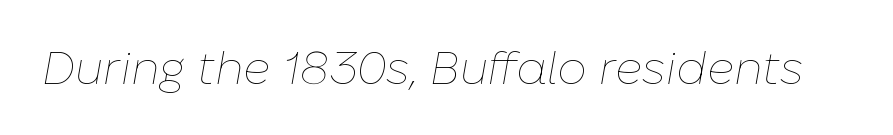
Q: Is the text bold? A: No.
Q: Is the text italic (slanted)? A: Yes, it leans right by about 10 degrees.
Q: Is the text underlined? A: No.
Q: Is the spacing between letters normal or unusually wide? A: Normal.
Q: Width (condensed, normal, or wide)? A: Normal.
Q: Stroke contrast? A: Low.
Q: x-height? A: Medium.
Q: Monospaced? A: No.
